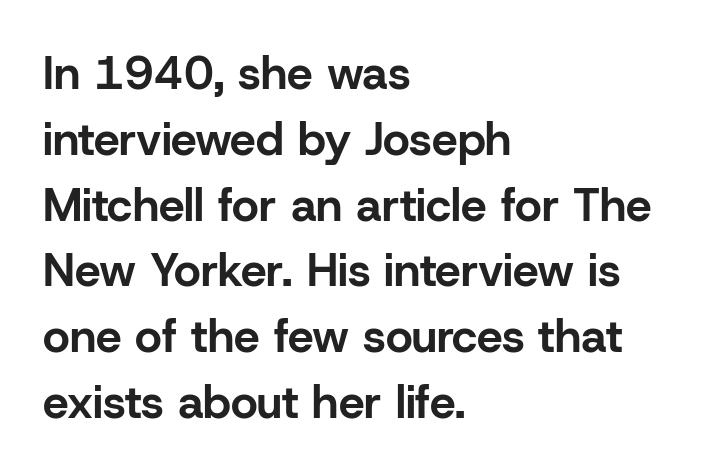
{"serif": "no", "italic": "no", "bold": "yes", "weight": "bold", "width": "normal", "stroke_contrast": "low", "x_height": "medium", "monospaced": "no", "underline": "no", "align": "left", "line_spacing": "normal", "line_spacing_ratio": 1.43, "letter_spacing": "normal", "letter_spacing_em": 0.0, "glyph_px": 46}
